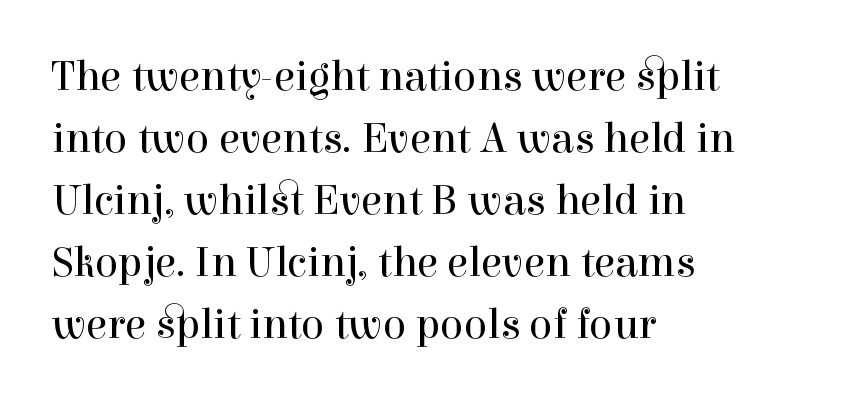
No extra tracking has been applied to these lines. This sample has the flowing, uneven cadence of proportional lettering. Rows of type keep a routine distance in the vertical direction. The font sits on the lighter half of the weight spectrum, regular included. Look at the bottom of the vertical strokes: they flare into serifs here. Clear beneath every line of the passage.
